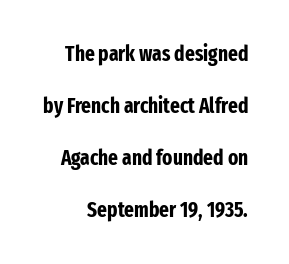
Has an underline been added? It has not. A full-strength bold gives these letters their thick strokes. Each word holds together tightly as a unit, with standard inter-letter gaps. Successive baselines arrive slowly, with a big drop between each. This is roman type, the default non-slanted kind.
